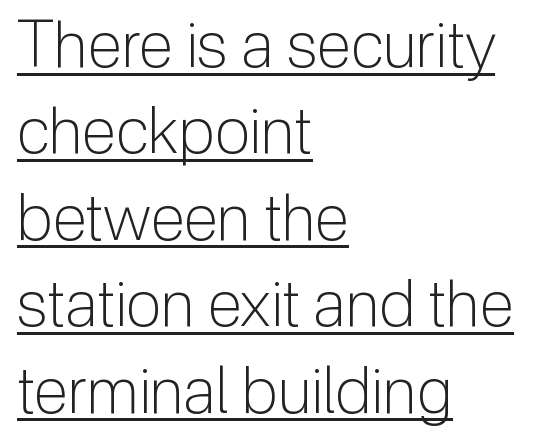
These characters rest on top of a visible drawn line. Words appear dense and cohesive because spacing is normal. The text block is weighted toward the left margin, trailing off unevenly rightward. Each letter keeps its own natural width here, so spacing adapts to shape. In terms of letterform style, serifs are entirely absent.
